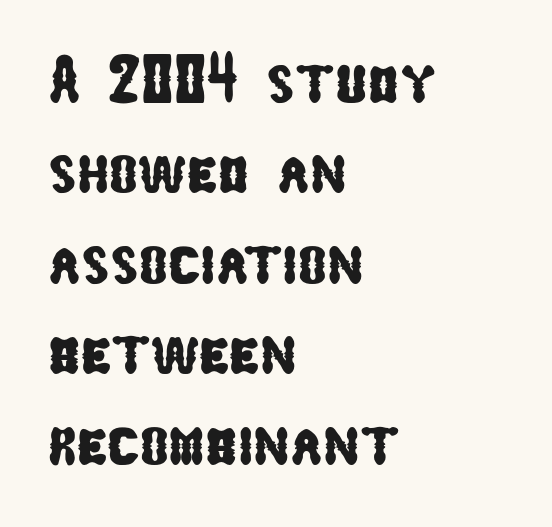
Q: Is the typeface a serif or a sans-serif typeface? A: Sans-serif.
Q: Is the text underlined? A: No.
Q: How is the paragraph aligned? A: Left-aligned.
Q: Is the spacing between letters normal or unusually wide? A: Normal.
Q: Is the spacing between lines tight, normal or loose? A: Normal.
Q: Width (condensed, normal, or wide)? A: Condensed.
Q: Stroke contrast? A: Low.
Q: x-height? A: Medium.
Q: Monospaced? A: No.
